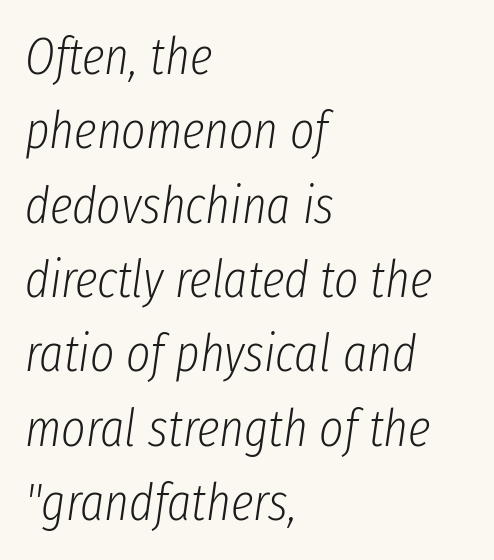
Q: Is the text bold? A: No.
Q: Is the text italic (slanted)? A: Yes, it leans right by about 8 degrees.
Q: Is the text underlined? A: No.
Q: How is the paragraph aligned? A: Left-aligned.
Q: Is the spacing between letters normal or unusually wide? A: Normal.
Q: Is the spacing between lines tight, normal or loose? A: Normal.
Q: Width (condensed, normal, or wide)? A: Condensed.
Q: Stroke contrast? A: Low.
Q: x-height? A: Medium.
Q: Monospaced? A: No.
